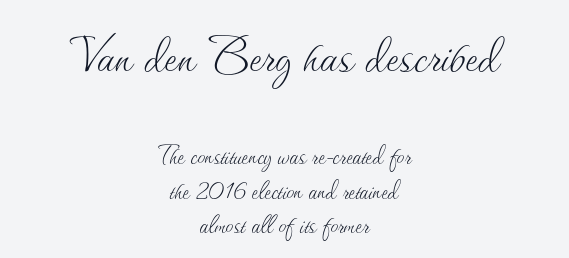
The image shows 62 px thin type; set centered, tight line spacing (1.12x), normal letter spacing, not underlined; the first (top) block is 2.0x larger; medium stroke contrast and a small x-height.
